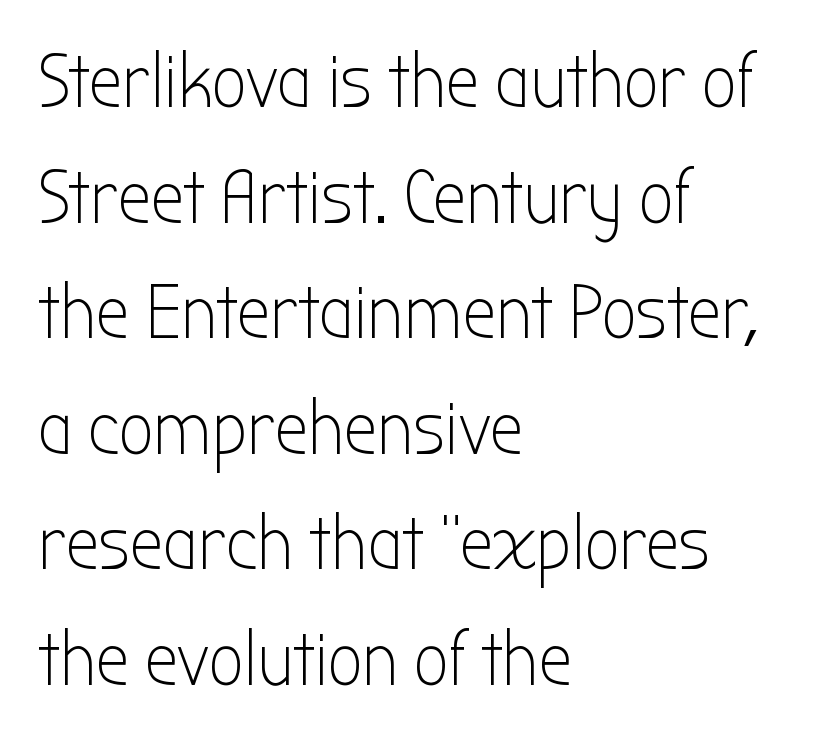
Line spacing here is normal. Character widths vary here, with narrow letters taking less room than wide ones. Stroke terminals: plain, sans-serif. Every row of glyphs begins at an identical x-position on the left. Inter-character spacing is left at the font's built-in metrics.
